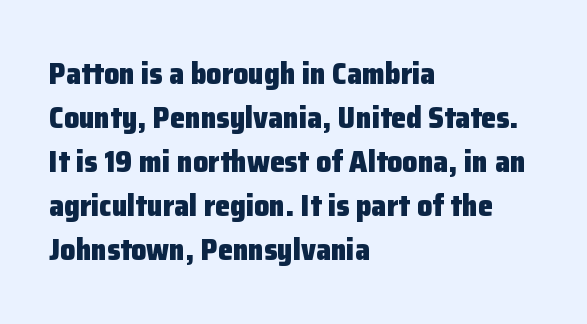
You could call the tracking neutral — neither tight nor loose. Every letter is thick-stroked: bold, no question. A typesetter would label this face a sans. What's the leading like? Ordinary, nothing unusual. This sample has the flowing, uneven cadence of proportional lettering.
